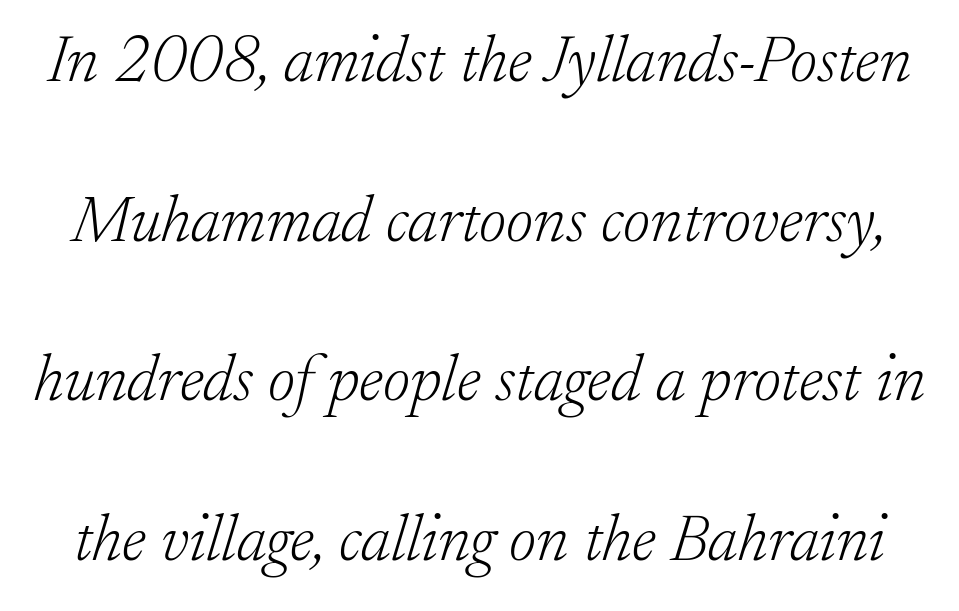
{"serif": "yes", "italic": "yes", "lean": "right", "slant_degrees": 17, "bold": "no", "weight": "light", "width": "normal", "stroke_contrast": "low", "x_height": "small", "monospaced": "no", "underline": "no", "line_spacing": "loose", "line_spacing_ratio": 2.42, "letter_spacing": "normal", "letter_spacing_em": 0.0, "glyph_px": 66}
